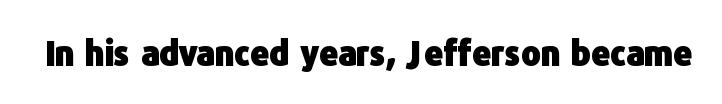
{"serif": "no", "italic": "no", "bold": "yes", "weight": "heavy", "width": "normal", "stroke_contrast": "low", "x_height": "medium", "monospaced": "no", "underline": "no", "letter_spacing": "normal", "letter_spacing_em": 0.0, "glyph_px": 33}
